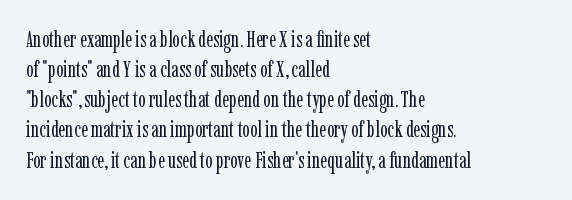
{"italic": "no", "bold": "no", "underline": "no", "align": "left", "line_spacing": "normal", "line_spacing_ratio": 1.37, "letter_spacing": "normal", "letter_spacing_em": 0.0, "glyph_px": 22}
